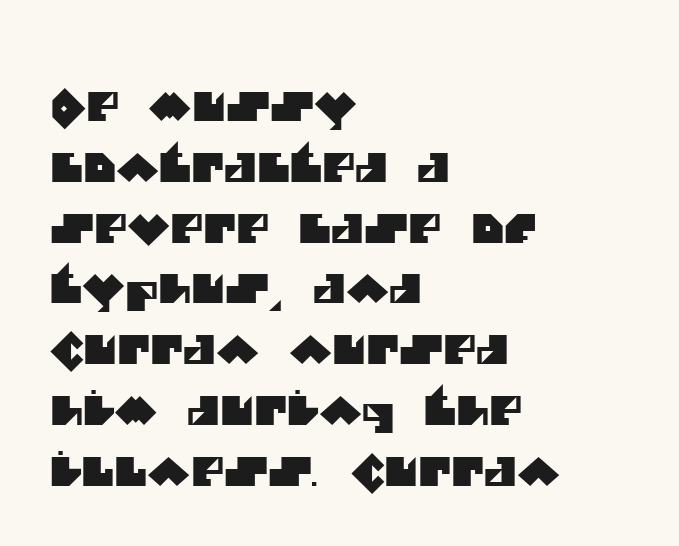
{"serif": "no", "width": "normal", "stroke_contrast": "medium", "x_height": "large", "monospaced": "no", "underline": "no", "align": "left", "line_spacing": "normal", "line_spacing_ratio": 1.52, "letter_spacing": "normal", "letter_spacing_em": 0.0, "glyph_px": 40}
